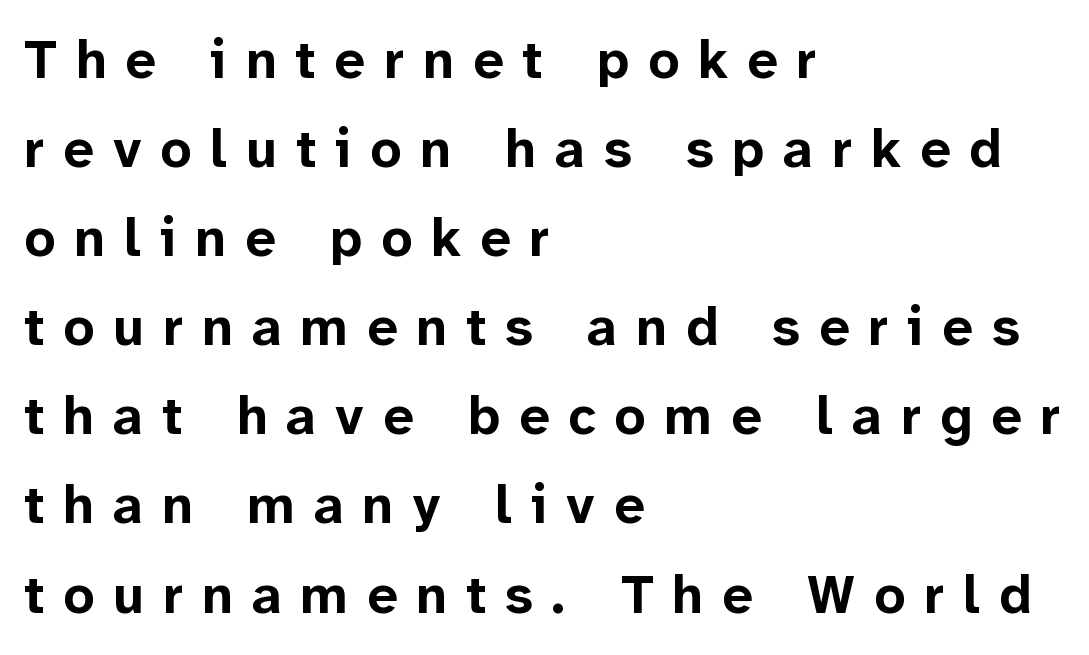
The image shows 54 px bold sans-serif type, upright; set left-aligned, normal line spacing (1.65x), unusually wide letter spacing (+0.35 em), not underlined; low stroke contrast and a medium x-height.
